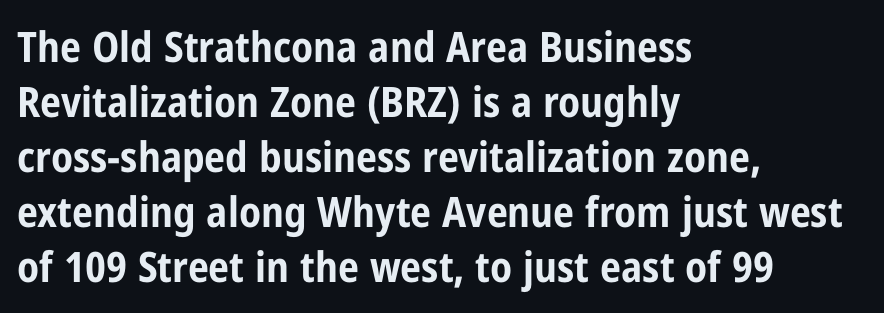
The image shows 42 px bold, condensed sans-serif type, upright; set left-aligned, normal line spacing (1.31x), normal letter spacing, not underlined; low stroke contrast and a medium x-height.
